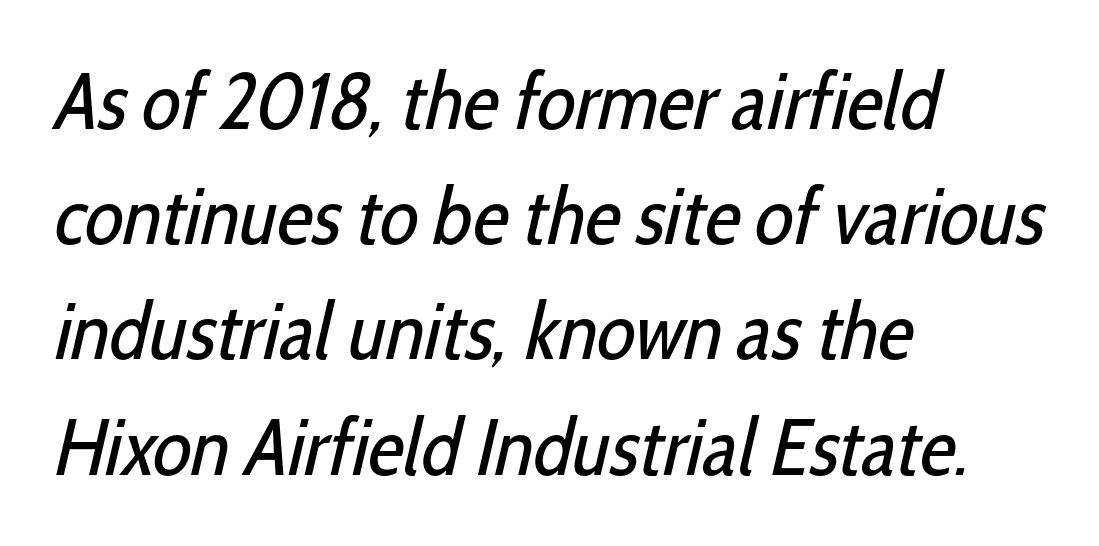
The image shows 80 px regular-weight, condensed sans-serif type; set left-aligned, normal line spacing (1.44x), normal letter spacing, not underlined; low stroke contrast and a medium x-height.
